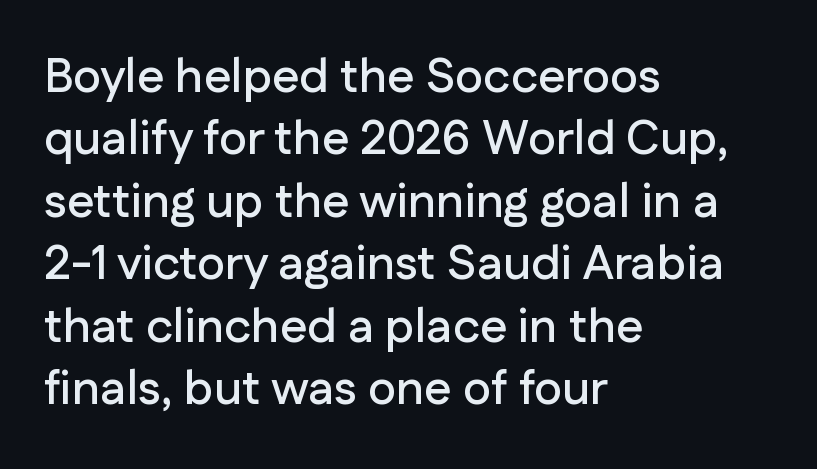
Typeset ragged right — the left edge is the straight one. These lines are rendered in a variable-pitch font. Decoration check: the copy has no underline. In terms of letterspacing, this is plain default setting. When letters stand straight like this, we call the style roman or upright. The leading is moderate, giving the passage an even texture.
